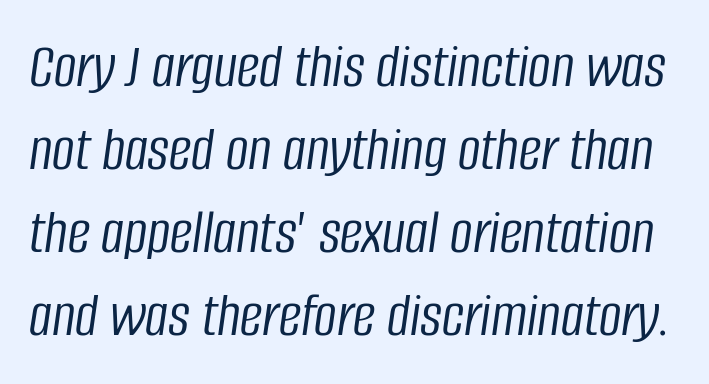
{"italic": "yes", "lean": "right", "slant_degrees": 8, "bold": "no", "weight": "light", "width": "condensed", "stroke_contrast": "low", "x_height": "large", "monospaced": "no", "underline": "no", "line_spacing": "normal", "line_spacing_ratio": 1.32, "letter_spacing": "normal", "letter_spacing_em": 0.0, "glyph_px": 63}
